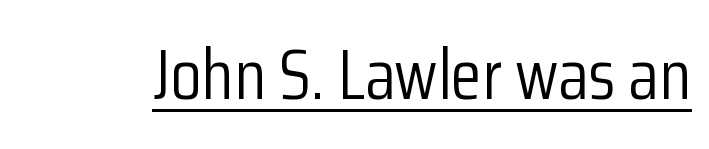
The string is rendered with underlining switched on. Caption: face not bold, strokes unweighted. The lettering stays uniformly vertical, giving the passage a roman look. The glyphs in this specimen are sans serif. Varying glyph widths throughout — classic text-font behaviour. These lines keep a tight, regular rhythm from letter to letter.
